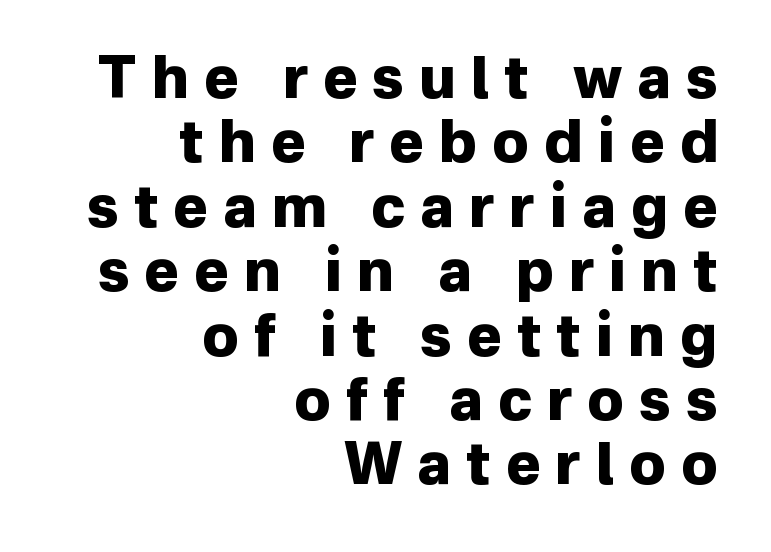
The image shows 58 px heavy sans-serif type, upright; set right-aligned, tight line spacing (1.11x), unusually wide letter spacing (+0.26 em), not underlined; low stroke contrast and a medium x-height.
